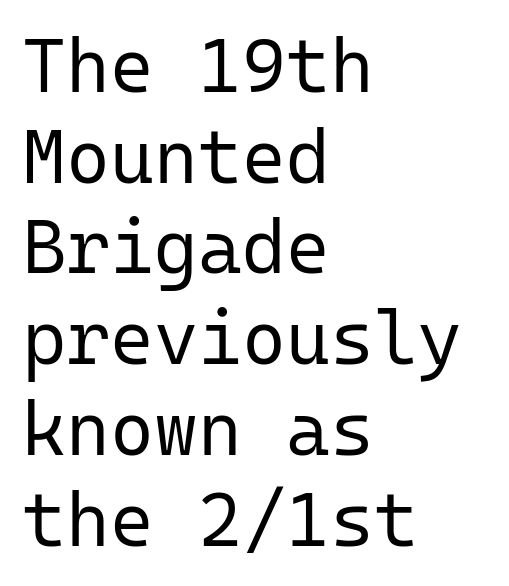
The image shows 75 px regular-weight sans-serif type, upright, monospaced; set left-aligned, line spacing 1.21x, normal letter spacing, not underlined; low stroke contrast and a medium x-height.
